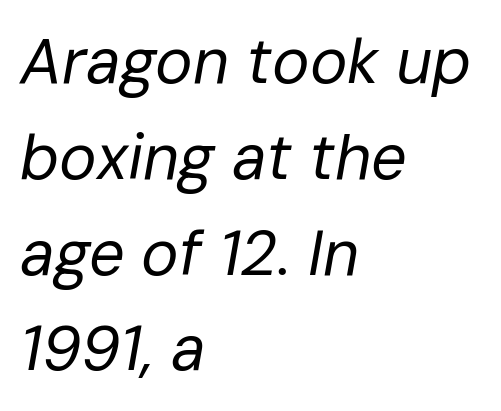
{"italic": "yes", "lean": "right", "slant_degrees": 10, "bold": "no", "weight": "regular", "width": "normal", "stroke_contrast": "low", "x_height": "medium", "monospaced": "no", "underline": "no", "align": "left", "line_spacing": "normal", "line_spacing_ratio": 1.52, "letter_spacing": "normal", "letter_spacing_em": 0.0, "glyph_px": 63}
